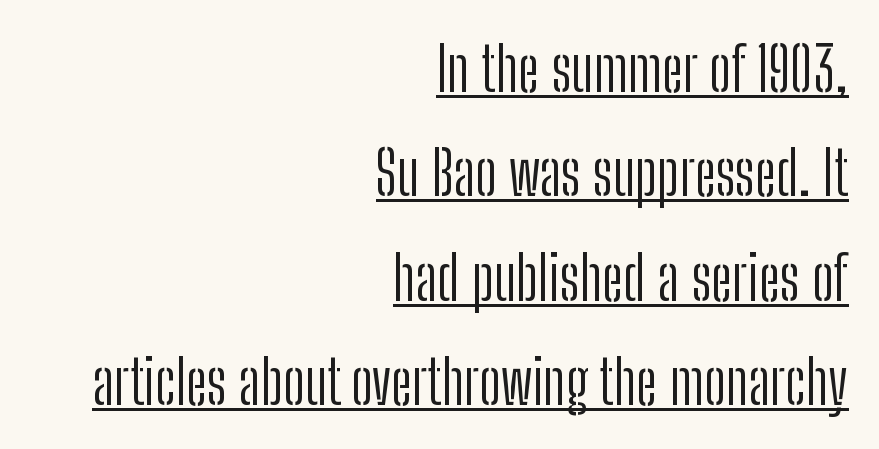
Q: Is the text bold? A: No.
Q: Is the text italic (slanted)? A: No, it is upright.
Q: Is the typeface a serif or a sans-serif typeface? A: Sans-serif.
Q: Is the text underlined? A: Yes.
Q: How is the paragraph aligned? A: Right-aligned.
Q: Is the spacing between letters normal or unusually wide? A: Normal.
Q: Width (condensed, normal, or wide)? A: Condensed.
Q: Stroke contrast? A: Low.
Q: x-height? A: Medium.
Q: Monospaced? A: No.
